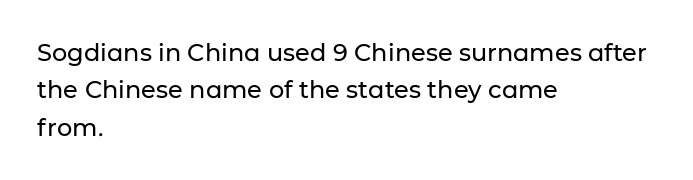
Quick note: interline space is typical. Ordinary non-slanted type is in use. The glyphs are unaccompanied by any horizontal stroke below them. The setting favours the left margin, as ordinary paragraphs usually do.
